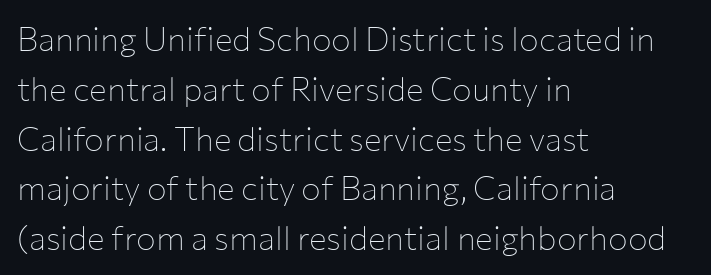
{"serif": "no", "italic": "no", "bold": "no", "weight": "thin", "width": "normal", "stroke_contrast": "low", "x_height": "medium", "monospaced": "no", "underline": "no", "align": "left", "line_spacing": "normal", "line_spacing_ratio": 1.51, "letter_spacing": "normal", "letter_spacing_em": 0.0, "glyph_px": 33}
